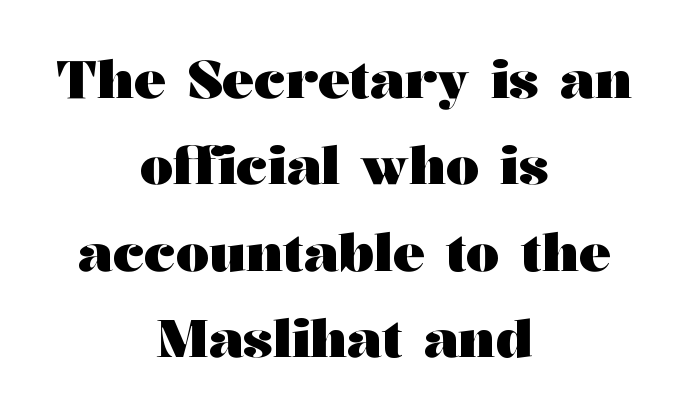
Q: Is the text bold? A: Yes.
Q: Is the text italic (slanted)? A: No, it is upright.
Q: Is the typeface a serif or a sans-serif typeface? A: Serif.
Q: Is the text underlined? A: No.
Q: How is the paragraph aligned? A: Centered.
Q: Is the spacing between letters normal or unusually wide? A: Normal.
Q: Is the spacing between lines tight, normal or loose? A: Normal.
Q: Width (condensed, normal, or wide)? A: Wide.
Q: Stroke contrast? A: Medium.
Q: x-height? A: Medium.
Q: Monospaced? A: No.
